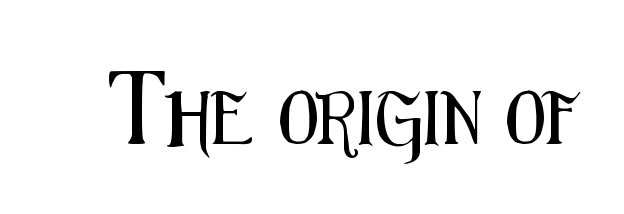
Q: Is the text italic (slanted)? A: No, it is upright.
Q: Is the text underlined? A: No.
Q: Is the spacing between letters normal or unusually wide? A: Normal.
Q: Width (condensed, normal, or wide)? A: Condensed.
Q: Stroke contrast? A: Medium.
Q: x-height? A: Medium.
Q: Monospaced? A: No.
